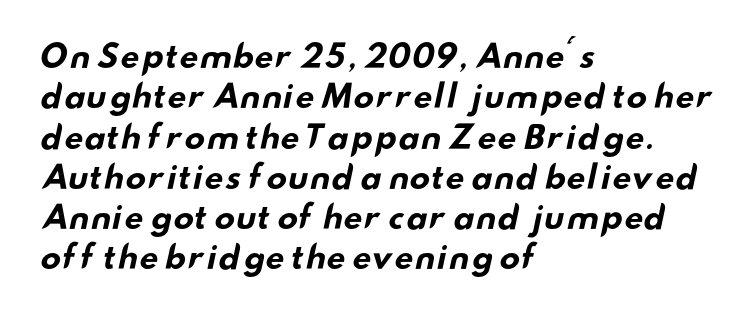
{"serif": "no", "bold": "yes", "weight": "bold", "width": "wide", "stroke_contrast": "low", "x_height": "small", "monospaced": "no", "underline": "no", "align": "left", "line_spacing": "normal", "line_spacing_ratio": 1.3, "letter_spacing": "normal", "letter_spacing_em": 0.0, "glyph_px": 31}
